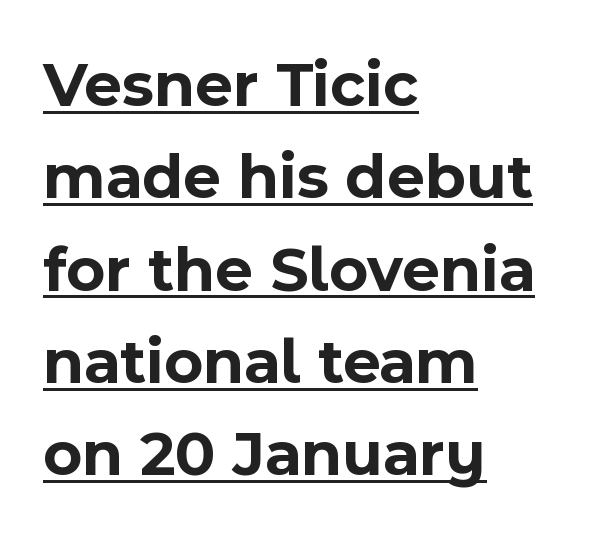
The image shows 65 px bold sans-serif type, upright; set left-aligned, normal line spacing (1.42x), normal letter spacing, underlined; a medium x-height.
